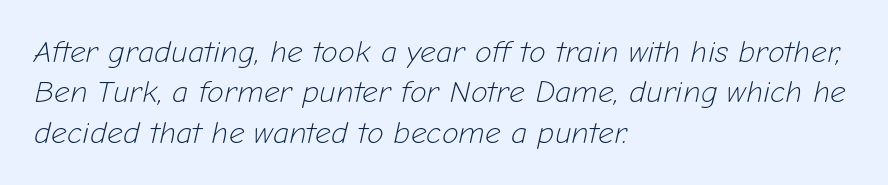
The whole block is typeset with a tilt. Rows of type keep a routine distance in the vertical direction. Is the letter spacing exaggerated? No — it looks like the ordinary default. Weight class: somewhere from thin through regular. Is this a fixed-width face? No — the glyphs have proportional, varying widths.
